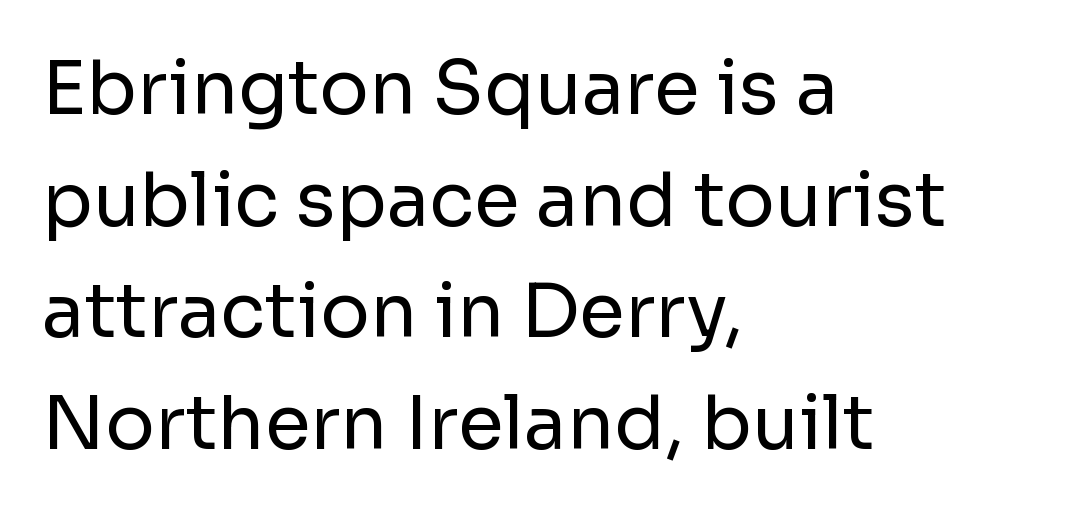
{"serif": "no", "italic": "no", "bold": "no", "weight": "regular", "width": "normal", "stroke_contrast": "low", "x_height": "medium", "monospaced": "no", "underline": "no", "align": "left", "line_spacing": "normal", "line_spacing_ratio": 1.51, "letter_spacing": "normal", "letter_spacing_em": 0.0, "glyph_px": 74}
